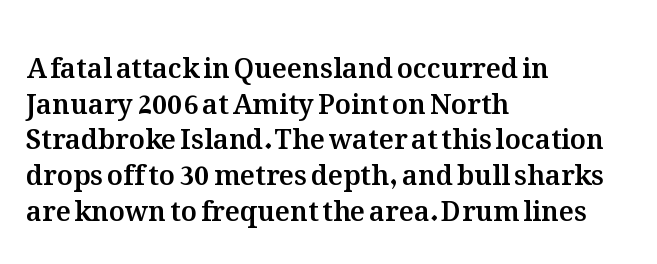
The image shows 27 px text type, upright; set left-aligned, normal line spacing (1.32x), normal letter spacing, not underlined.
